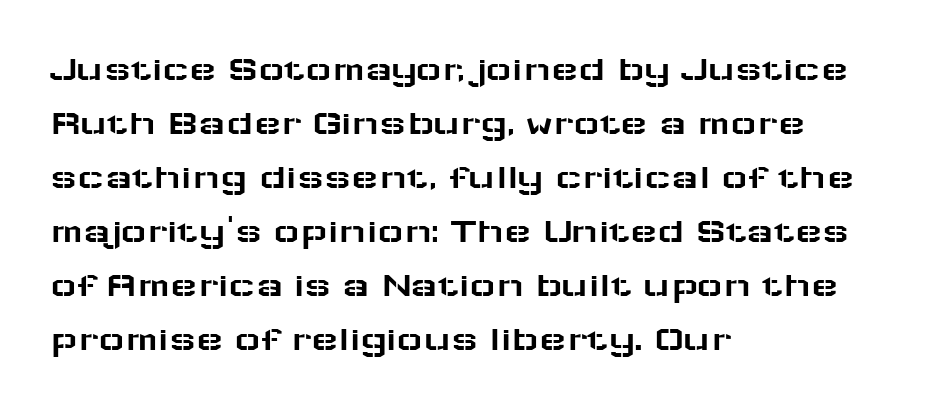
{"serif": "no", "italic": "no", "width": "wide", "stroke_contrast": "low", "x_height": "medium", "monospaced": "no", "underline": "no", "align": "left", "line_spacing": "normal", "line_spacing_ratio": 1.5, "letter_spacing": "normal", "letter_spacing_em": 0.0, "glyph_px": 36}
